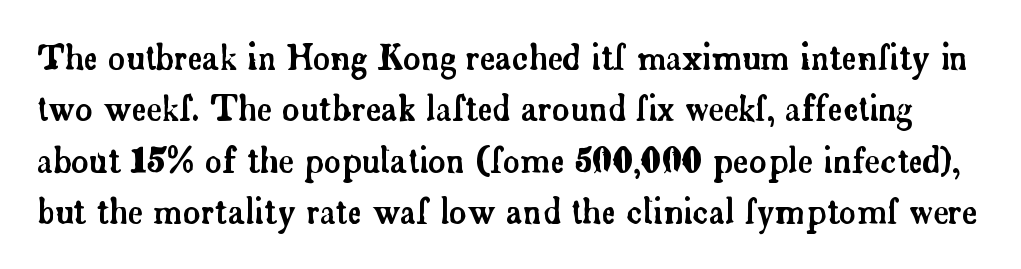
{"serif": "yes", "italic": "no", "width": "normal", "stroke_contrast": "low", "x_height": "small", "monospaced": "no", "underline": "no", "line_spacing": "normal", "line_spacing_ratio": 1.56, "letter_spacing": "normal", "letter_spacing_em": 0.0, "glyph_px": 33}
